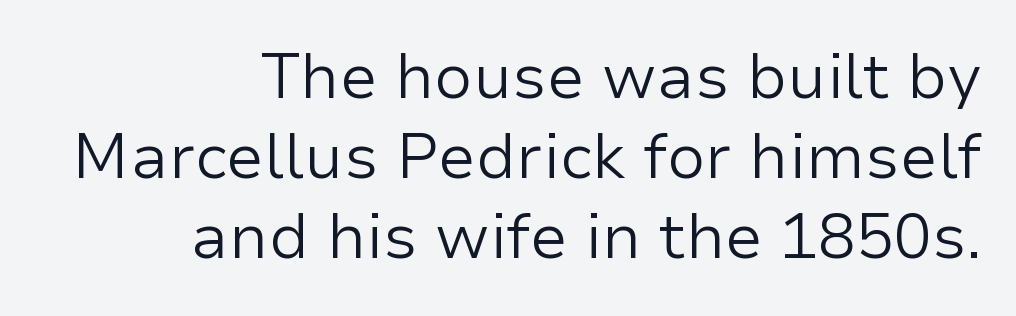
{"serif": "no", "italic": "no", "bold": "no", "weight": "regular", "width": "normal", "stroke_contrast": "low", "x_height": "medium", "monospaced": "no", "underline": "no", "align": "right", "line_spacing": "normal", "line_spacing_ratio": 1.27, "letter_spacing": "normal", "letter_spacing_em": 0.0, "glyph_px": 63}
